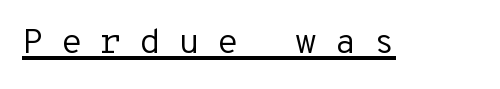
Every character here occupies the same horizontal width, giving the sample a typewriter-like rhythm. Quick note: not italic, upright. This is sans-serif lettering, the kind often seen on screens and signage. Think standard paragraph weight, or any step lighter than that. Characters follow at a spacing far wider than the type designer built in.
